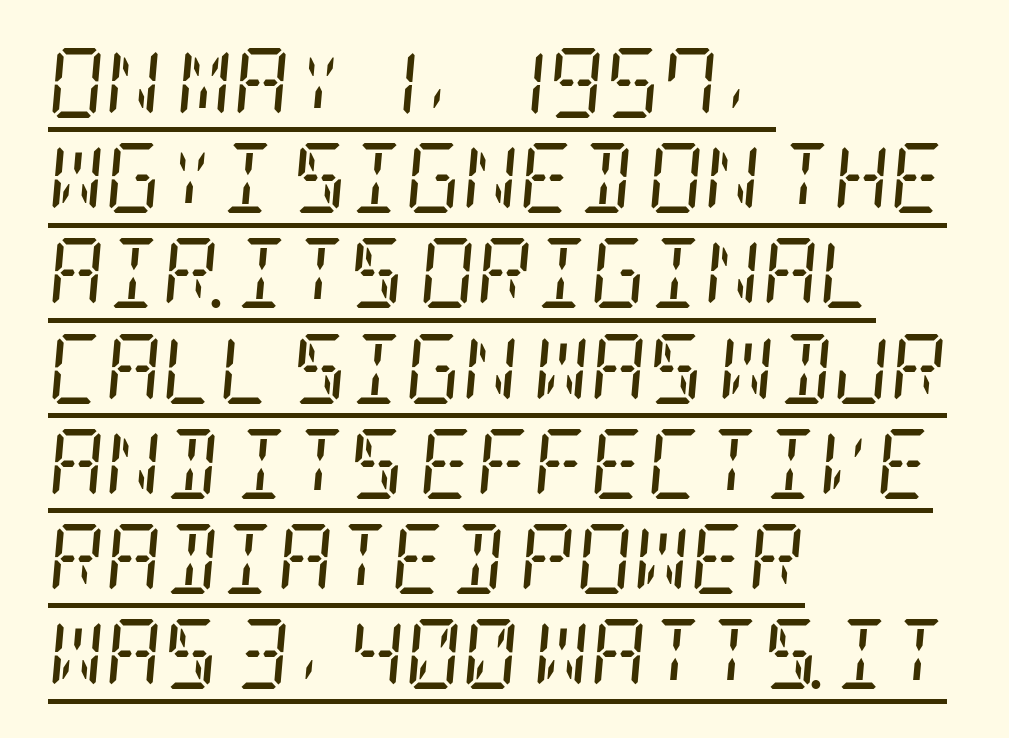
{"serif": "yes", "italic": "yes", "lean": "right", "slant_degrees": 5, "bold": "no", "weight": "regular", "width": "condensed", "stroke_contrast": "low", "x_height": "large", "underline": "yes", "align": "left", "line_spacing": "normal", "line_spacing_ratio": 1.36, "letter_spacing": "normal", "letter_spacing_em": 0.0, "glyph_px": 70}
